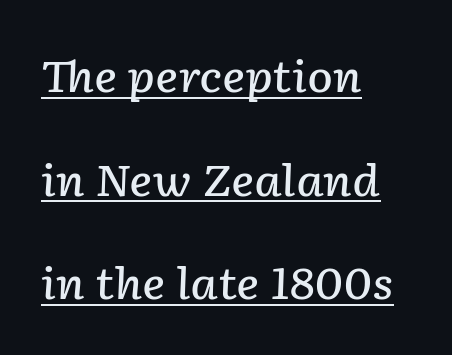
The image shows 43 px semibold type, italic (leaning right); set left-aligned, loose line spacing (2.41x), normal letter spacing, underlined; low stroke contrast and a medium x-height.
